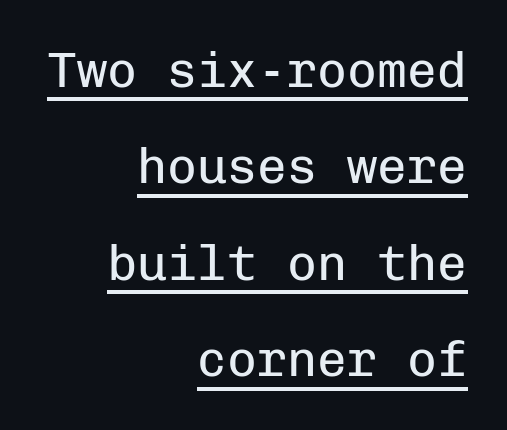
Q: Is the text bold? A: No.
Q: Is the text italic (slanted)? A: No, it is upright.
Q: Is the typeface a serif or a sans-serif typeface? A: Sans-serif.
Q: Is the text underlined? A: Yes.
Q: How is the paragraph aligned? A: Right-aligned.
Q: Is the spacing between letters normal or unusually wide? A: Normal.
Q: Is the spacing between lines tight, normal or loose? A: Loose.
Q: Width (condensed, normal, or wide)? A: Normal.
Q: Stroke contrast? A: Low.
Q: x-height? A: Medium.
Q: Monospaced? A: Yes.
